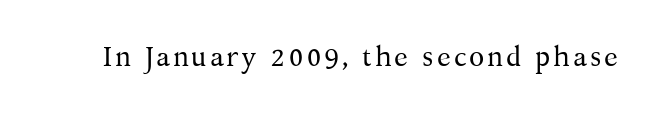
Proportional: the letters do not fall into vertical columns. The words here are not underlined. The font sits on the lighter half of the weight spectrum, regular included. Every stem runs plumb, perpendicular to the baseline. Observe the serifs anchoring each vertical stroke in this sample.
